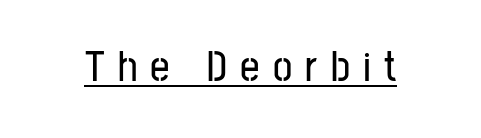
The passage shown has open, widely tracked lettering throughout. Nope, no serifs anywhere on these letters. This is roman type, the default non-slanted kind. The sample's only ornament is a line tracing under the words.
